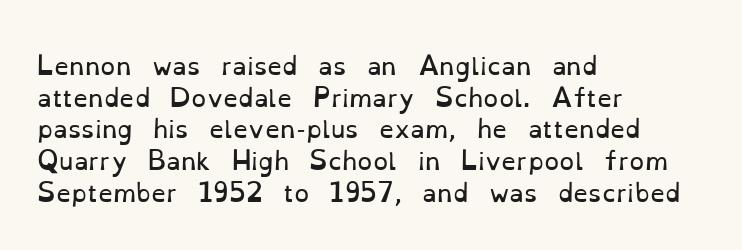
The image shows 24 px text type, upright; set left-aligned, normal line spacing (1.32x), normal letter spacing, not underlined.
